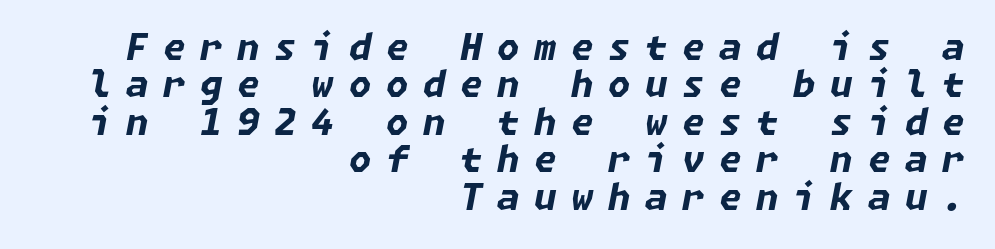
The image shows 36 px bold type, italic (leaning right); set right-aligned, tight line spacing (1.04x), unusually wide letter spacing (+0.41 em), not underlined; low stroke contrast and a medium x-height.
